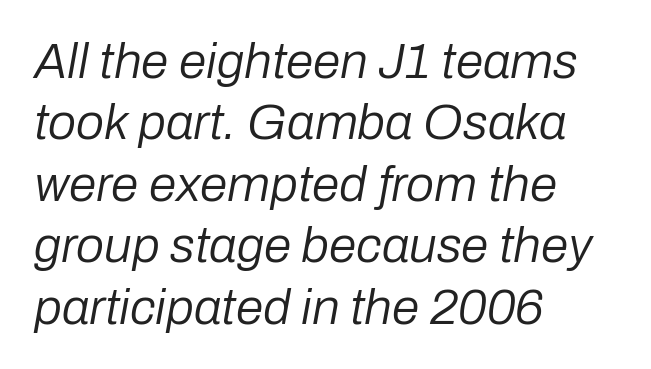
Nothing heavy about these letters — not bold at all. Each word holds together tightly as a unit, with standard inter-letter gaps. Italic? Definitely — the glyphs are oblique. Underlining? Definitely not there. Compared with a centered layout, this one pins lines to the left instead.
